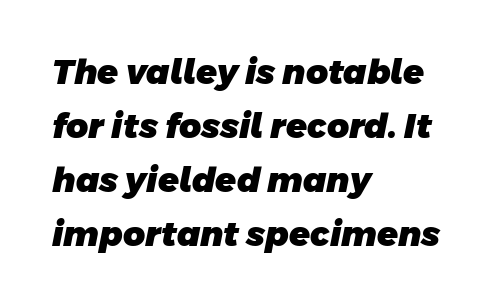
Do the characters align in a grid? No, the font is proportional. The sample has been set heavy, in full bold. Vertically, the passage feels balanced, rows spaced as you'd expect. Students, note that the glyphs here touch the page at normal intervals.
